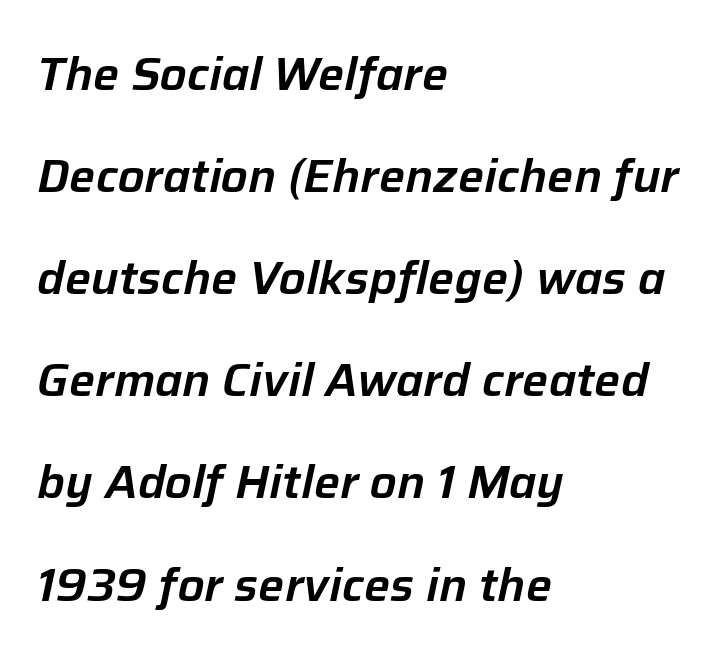
The image shows 46 px text type, italic (leaning right); set left-aligned, loose line spacing (2.22x), normal letter spacing, not underlined; low stroke contrast and a medium x-height.
